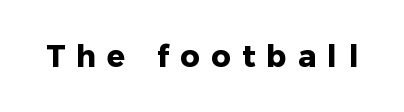
Honestly, the letter spacing is so wide it's the main thing you notice. Ordinary non-slanted type is in use. The space beneath each line is pristine and unruled. The characters look thick and weighty, a clear bold. The letters advance in unequal steps, a hallmark of proportional type. Stroke terminals: plain, sans-serif.
